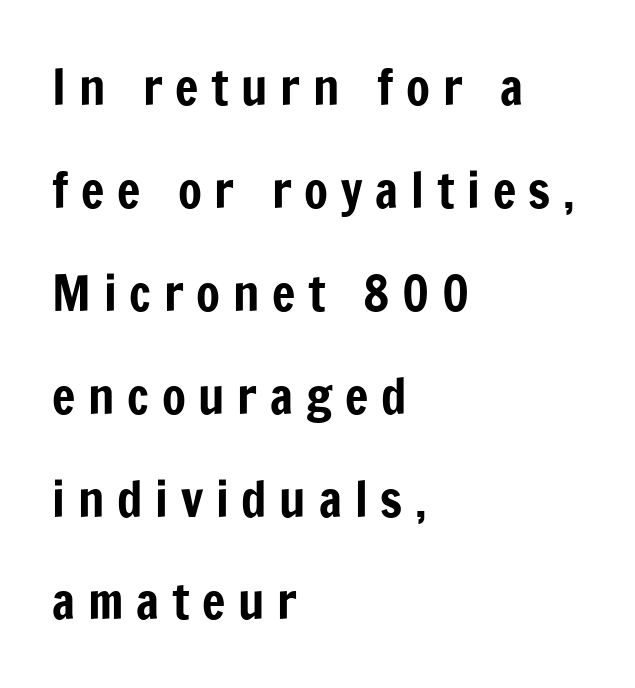
The image shows 49 px condensed sans-serif type, upright; set left-aligned, loose line spacing (2.1x), unusually wide letter spacing (+0.26 em), not underlined; low stroke contrast and a medium x-height.
